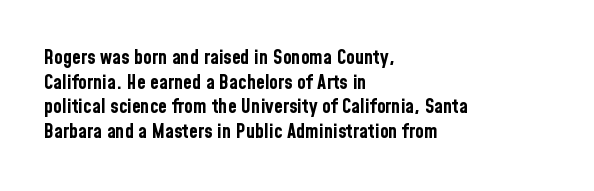
Q: Is the text bold? A: Yes.
Q: Is the text italic (slanted)? A: No, it is upright.
Q: Is the text underlined? A: No.
Q: How is the paragraph aligned? A: Left-aligned.
Q: Is the spacing between letters normal or unusually wide? A: Normal.
